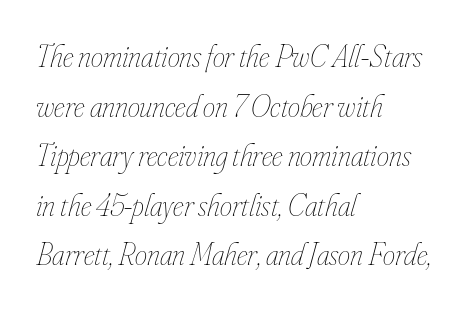
{"italic": "yes", "lean": "right", "slant_degrees": 16, "bold": "no", "weight": "thin", "width": "condensed", "stroke_contrast": "low", "x_height": "small", "monospaced": "no", "underline": "no", "align": "left", "line_spacing": "normal", "line_spacing_ratio": 1.6, "letter_spacing": "normal", "letter_spacing_em": 0.0, "glyph_px": 31}
